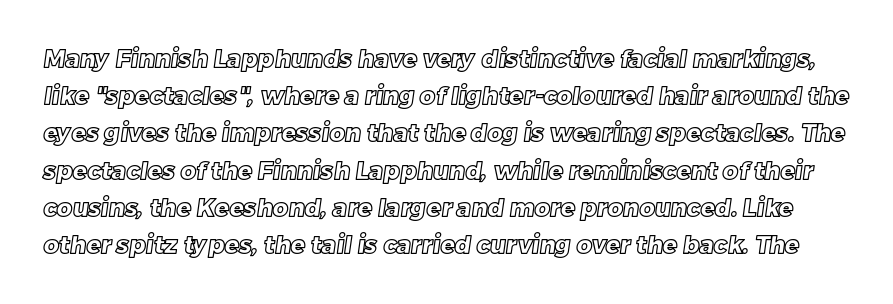
Q: Is the text underlined? A: No.
Q: Is the spacing between letters normal or unusually wide? A: Normal.
Q: Is the spacing between lines tight, normal or loose? A: Normal.
